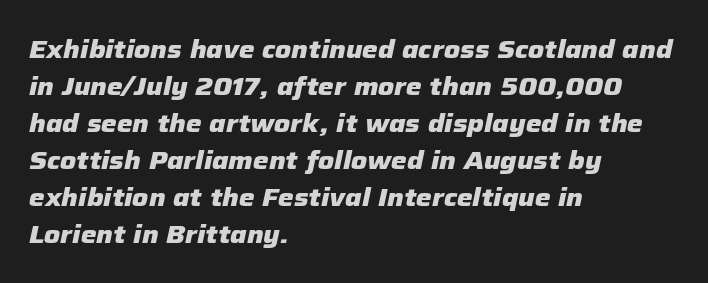
{"italic": "yes", "lean": "right", "slant_degrees": 12, "bold": "yes", "underline": "no", "align": "left", "line_spacing": "normal", "line_spacing_ratio": 1.48, "letter_spacing": "normal", "letter_spacing_em": 0.0, "glyph_px": 25}
